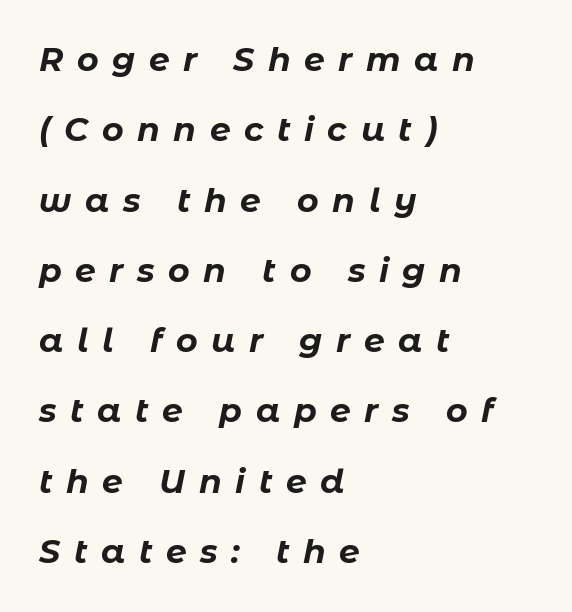
The image shows 33 px bold type, italic (leaning right); set left-aligned, loose line spacing (2.13x), unusually wide letter spacing (+0.41 em), not underlined; low stroke contrast and a medium x-height.
